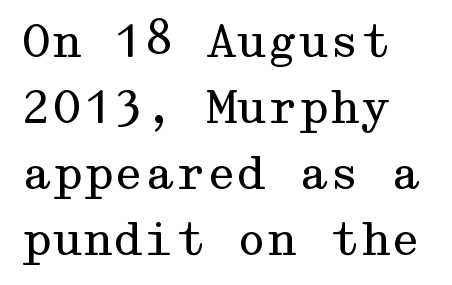
Q: Is the text bold? A: No.
Q: Is the text italic (slanted)? A: No, it is upright.
Q: Is the typeface a serif or a sans-serif typeface? A: Serif.
Q: Is the text underlined? A: No.
Q: Is the spacing between letters normal or unusually wide? A: Normal.
Q: Is the spacing between lines tight, normal or loose? A: Normal.
Q: Width (condensed, normal, or wide)? A: Wide.
Q: Stroke contrast? A: Medium.
Q: x-height? A: Medium.
